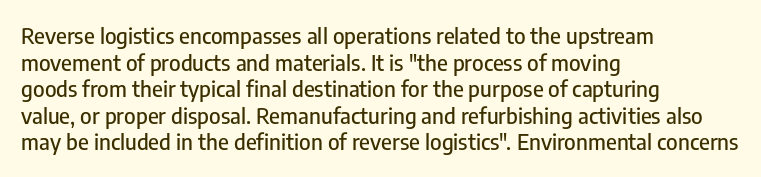
Q: Is the text italic (slanted)? A: No, it is upright.
Q: Is the text underlined? A: No.
Q: How is the paragraph aligned? A: Left-aligned.
Q: Is the spacing between letters normal or unusually wide? A: Normal.
